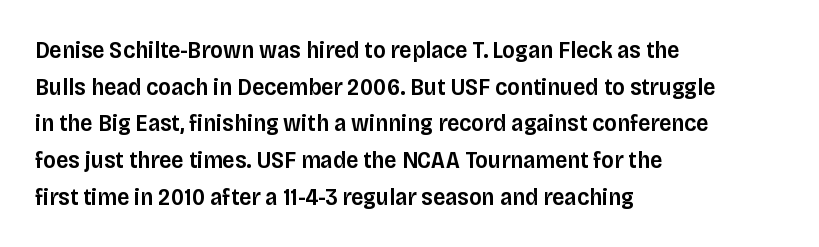
The image shows 24 px text type, upright; set left-aligned, normal line spacing (1.53x), normal letter spacing, not underlined.
